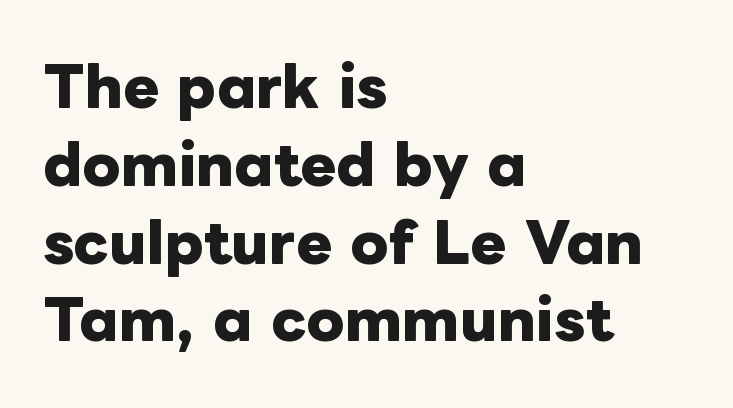
This sample is left-justified, so line endings fall wherever the words run out. The passage shown has conventional tracking throughout. Glance below the letters and you will spot only blank space. Quick note: not italic, upright.
